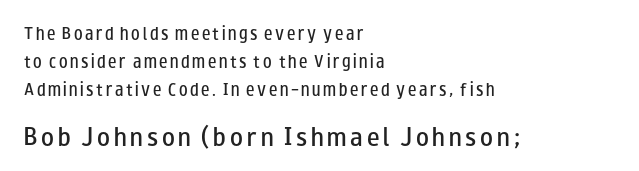
The image shows 21 px text type, upright; set left-aligned, loose line spacing (1.99x), not underlined; the second (bottom) block is 1.5x larger.
